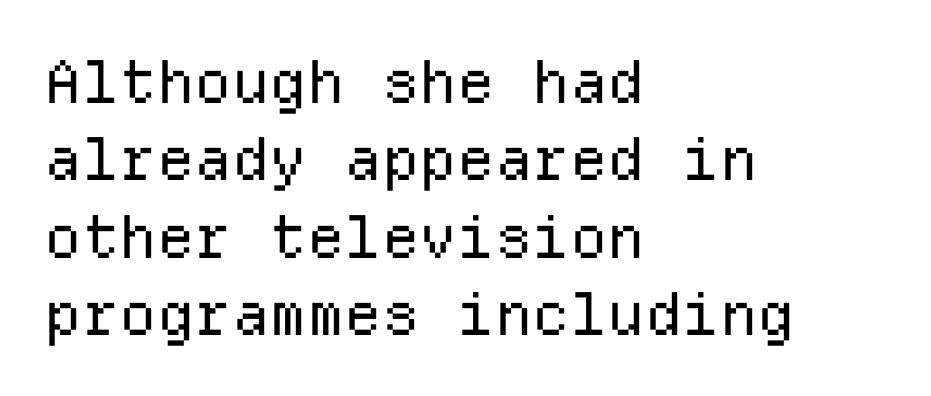
The passage shown has conventional tracking throughout. The typeface chosen for these lines omits serifs. Unlike italic type, these characters show no tilt at all. Descenders hang freely into open space. Do the characters align in a grid? Yes, the font is monospaced.
